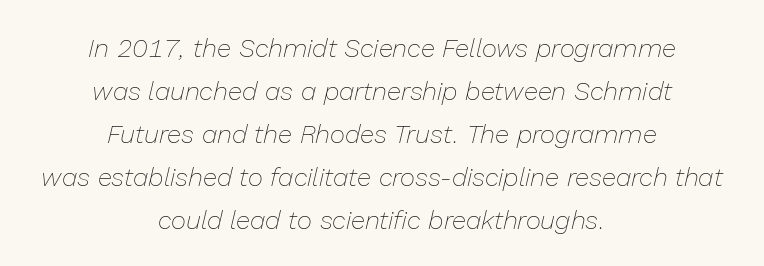
A typesetter would mark this as italic. Heaviness? Minimal to ordinary, like unemphasized prose. Underlining? Definitely not there. Line starts and ends both wander, symmetrically. Honestly, the letter spacing is just normal — you wouldn't notice it.
